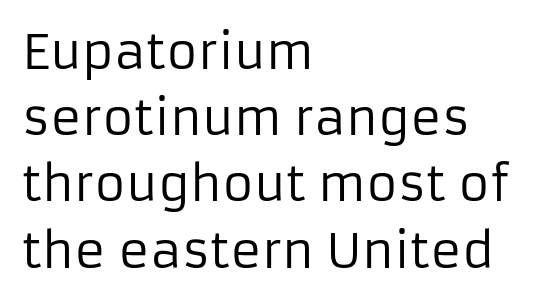
The image shows 48 px regular-weight sans-serif type, upright; set left-aligned, normal line spacing (1.38x), normal letter spacing, not underlined; low stroke contrast and a medium x-height.
